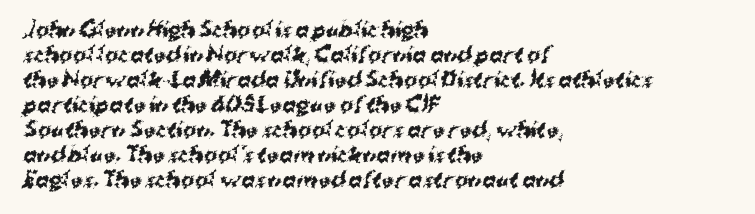
The passage is arranged the way most books set body copy — flush left. Just letters on the line, the space beneath them empty. The letters sit at their default tracking, neither squeezed nor spread. Regular leading. Emphasis by weight is at full strength: bold.
